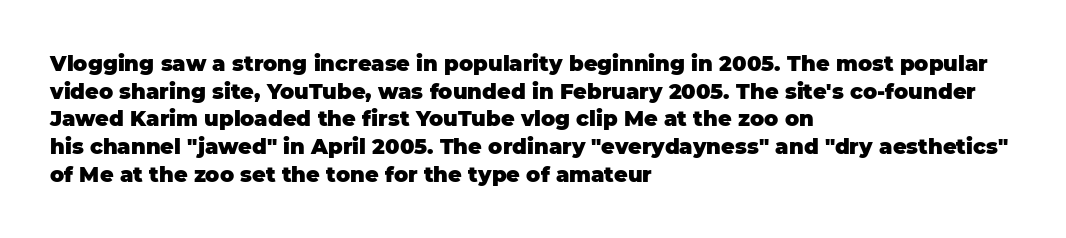
It's the straight-up-and-down kind of type. The words here are not underlined. Summary of vertical rhythm: regular, with standard interline spacing. Alignment: flush left. The rendering keeps characters at their native spacing.
